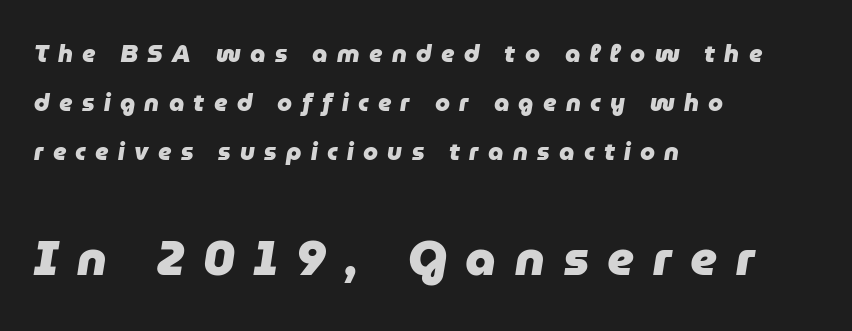
Compare the two chunks: the lower has the greater cap height. Between one letter and the next there's a generous, obvious gap. Character widths vary here, with narrow letters taking less room than wide ones. Glance below the letters and you will spot only blank space. Strokes here are thick enough to call this a true bold.
